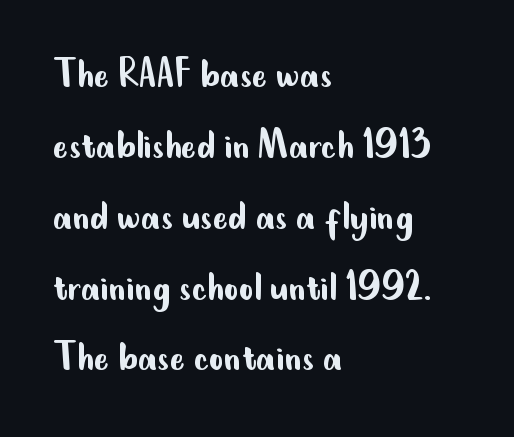
{"serif": "no", "italic": "no", "bold": "no", "weight": "regular", "width": "condensed", "stroke_contrast": "low", "x_height": "small", "monospaced": "no", "underline": "no", "align": "left", "line_spacing": "normal", "line_spacing_ratio": 1.54, "letter_spacing": "normal", "letter_spacing_em": 0.0, "glyph_px": 46}
